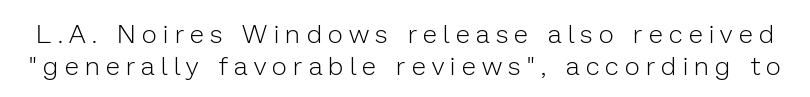
Q: Is the text bold? A: No.
Q: Is the text italic (slanted)? A: No, it is upright.
Q: Is the text underlined? A: No.
Q: Is the spacing between letters normal or unusually wide? A: Unusually wide.
